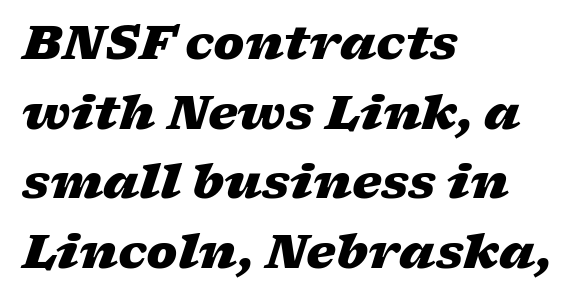
Looks like regular typesetting: each glyph gets only the width it needs. The rendering uses a bold face; every stroke is thick and dark. Vertically, the passage feels balanced, rows spaced as you'd expect. Descender tails drop into unmarked territory.
